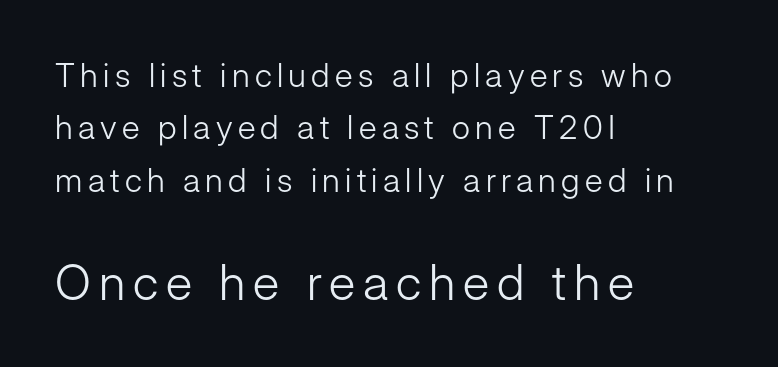
Q: Is the text bold? A: No.
Q: Is the text italic (slanted)? A: No, it is upright.
Q: Is the typeface a serif or a sans-serif typeface? A: Sans-serif.
Q: Is the text underlined? A: No.
Q: How is the paragraph aligned? A: Left-aligned.
Q: Is the spacing between lines tight, normal or loose? A: Normal.
Q: Which block of text is set in a larger size, the first (top) or the second (bottom)? A: The second (bottom) one.
Q: Width (condensed, normal, or wide)? A: Normal.
Q: Stroke contrast? A: Low.
Q: x-height? A: Medium.
Q: Monospaced? A: No.
